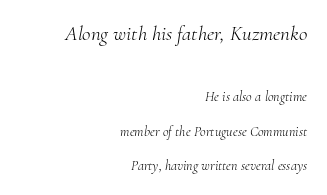
Does the leading feel generous? Absolutely, it's lavish. Posture: slanted. The initial chunk of copy outweighs the following chunk in type size. Unbolded letterforms with no extra heft. The lines are quadded right.
